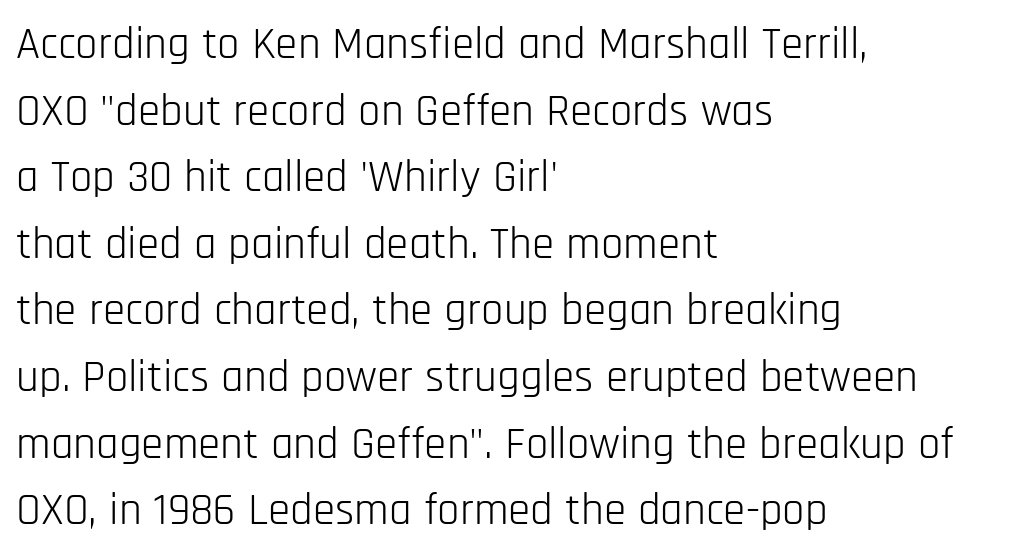
{"serif": "no", "italic": "no", "bold": "no", "weight": "light", "width": "condensed", "stroke_contrast": "low", "x_height": "large", "monospaced": "no", "underline": "no", "align": "left", "line_spacing": "normal", "line_spacing_ratio": 1.48, "letter_spacing": "normal", "letter_spacing_em": 0.0, "glyph_px": 45}
